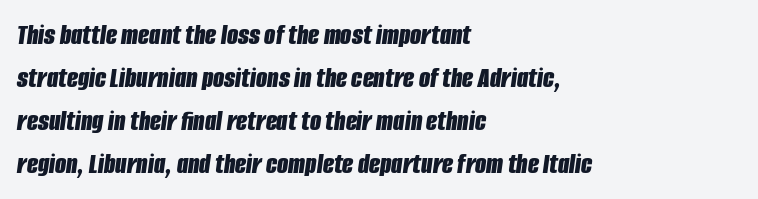
The image shows 29 px bold, condensed type, italic (leaning right); set left-aligned, normal line spacing (1.48x), normal letter spacing, not underlined; low stroke contrast and a large x-height.
